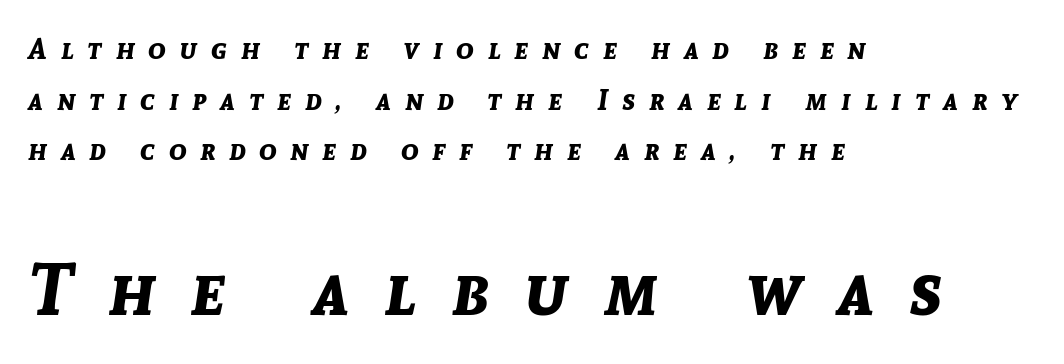
{"italic": "yes", "lean": "right", "slant_degrees": 8, "bold": "yes", "weight": "bold", "width": "normal", "stroke_contrast": "low", "x_height": "medium", "monospaced": "no", "underline": "no", "align": "left", "line_spacing_ratio": 1.75, "letter_spacing": "wide", "letter_spacing_em": 0.48, "larger_block": "second", "size_ratio": 2.52, "glyph_px": 73}
